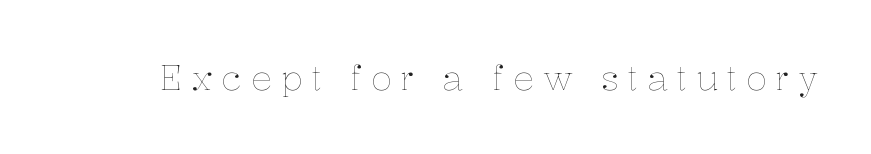
Q: Is the text bold? A: No.
Q: Is the text italic (slanted)? A: No, it is upright.
Q: Is the text underlined? A: No.
Q: Is the spacing between letters normal or unusually wide? A: Unusually wide.
Q: Width (condensed, normal, or wide)? A: Normal.
Q: Stroke contrast? A: Low.
Q: x-height? A: Medium.
Q: Monospaced? A: No.
